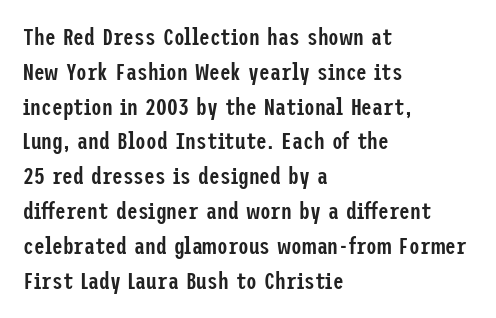
Q: Is the text bold? A: Semi-bold.
Q: Is the text italic (slanted)? A: No, it is upright.
Q: Is the text underlined? A: No.
Q: How is the paragraph aligned? A: Left-aligned.
Q: Is the spacing between letters normal or unusually wide? A: Normal.
Q: Is the spacing between lines tight, normal or loose? A: Normal.
